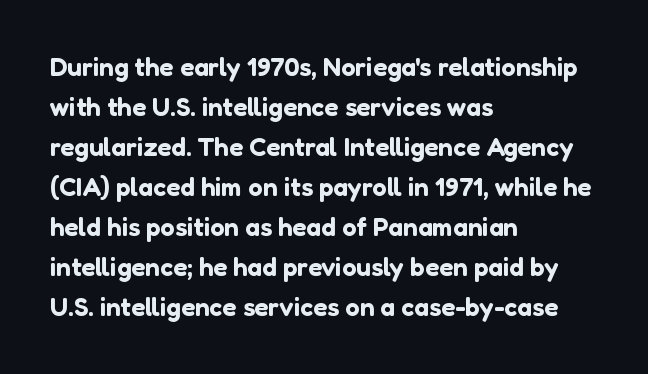
The image shows 26 px text type, upright; set left-aligned, normal line spacing (1.54x), normal letter spacing, not underlined.
